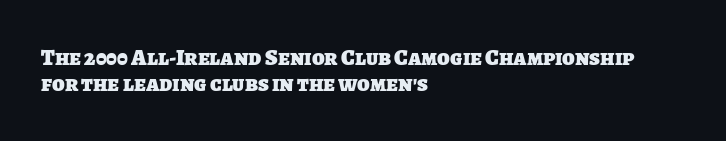
Q: Is the text bold? A: Yes.
Q: Is the text underlined? A: No.
Q: How is the paragraph aligned? A: Left-aligned.
Q: Is the spacing between letters normal or unusually wide? A: Normal.
Q: Is the spacing between lines tight, normal or loose? A: Tight.
